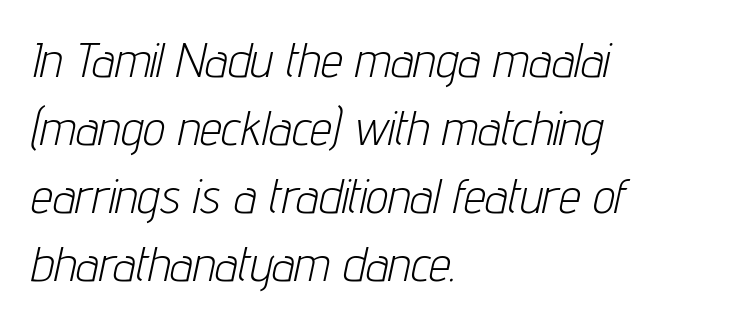
{"italic": "yes", "lean": "right", "slant_degrees": 12, "bold": "no", "weight": "light", "width": "condensed", "stroke_contrast": "low", "x_height": "medium", "monospaced": "no", "underline": "no", "align": "left", "line_spacing": "normal", "line_spacing_ratio": 1.39, "letter_spacing": "normal", "letter_spacing_em": 0.0, "glyph_px": 49}
